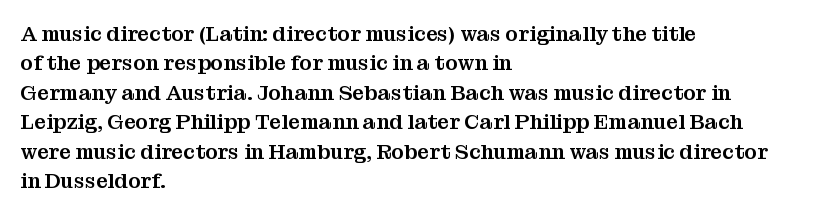
Q: Is the text italic (slanted)? A: No, it is upright.
Q: Is the text underlined? A: No.
Q: How is the paragraph aligned? A: Left-aligned.
Q: Is the spacing between letters normal or unusually wide? A: Normal.
Q: Is the spacing between lines tight, normal or loose? A: Normal.
